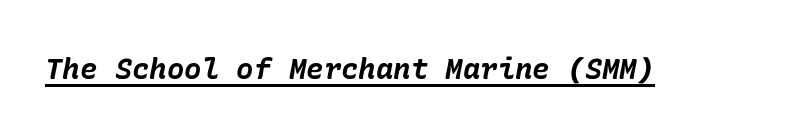
The glyphs look as if they've been sheared to an angle. Does a line run under the words? Yes, clearly. Default kerning and tracking; the words read as compact shapes. Is the type bold? Yes — the strokes are clearly thick and heavy.
